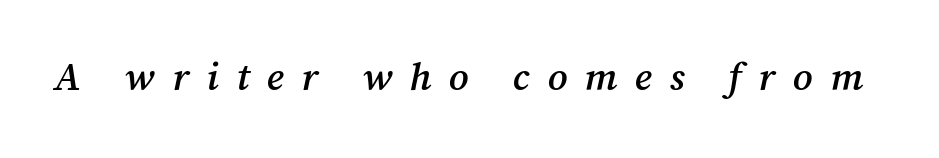
{"serif": "yes", "italic": "yes", "lean": "right", "slant_degrees": 12, "bold": "semi", "weight": "semibold", "width": "normal", "stroke_contrast": "medium", "x_height": "medium", "monospaced": "no", "underline": "no", "letter_spacing": "wide", "letter_spacing_em": 0.45, "glyph_px": 39}
